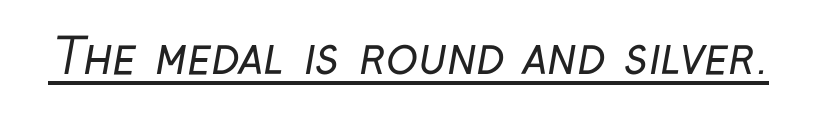
The image shows 48 px regular-weight, condensed sans-serif type; set normal letter spacing, underlined; low stroke contrast and a medium x-height.
